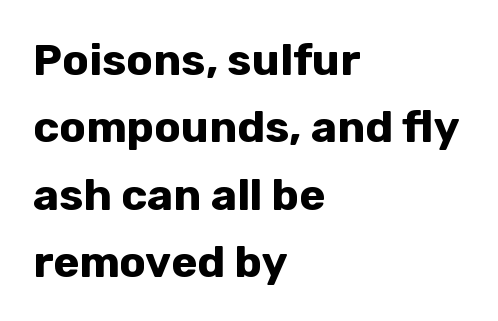
{"serif": "no", "italic": "no", "bold": "yes", "weight": "bold", "width": "normal", "stroke_contrast": "low", "x_height": "medium", "monospaced": "no", "underline": "no", "align": "left", "line_spacing": "normal", "line_spacing_ratio": 1.53, "letter_spacing": "normal", "letter_spacing_em": 0.0, "glyph_px": 44}
